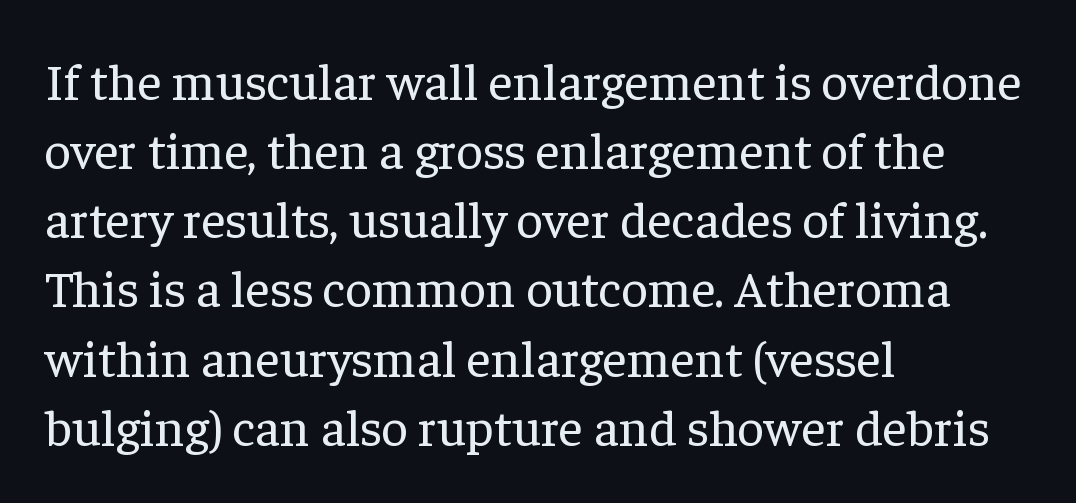
Quick note: interline space is typical. Looks like regular typesetting: each glyph gets only the width it needs. The text was rendered using a seriffed face with decorative stroke endings. Nothing unusual about the tracking: characters are spaced as the font intends. Every row of glyphs begins at an identical x-position on the left.
